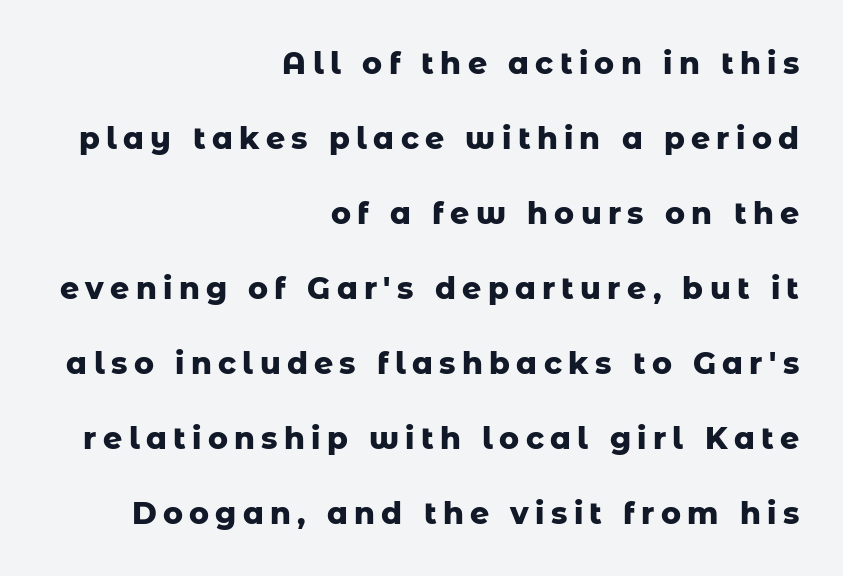
{"serif": "no", "italic": "no", "bold": "yes", "weight": "heavy", "width": "normal", "stroke_contrast": "low", "x_height": "medium", "monospaced": "no", "underline": "no", "align": "right", "line_spacing": "loose", "line_spacing_ratio": 2.5, "letter_spacing": "wide", "letter_spacing_em": 0.21, "glyph_px": 30}
